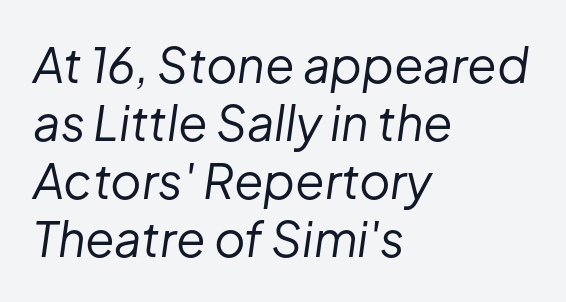
Q: Is the text bold? A: No.
Q: Is the text italic (slanted)? A: Yes, it leans right by about 8 degrees.
Q: Is the text underlined? A: No.
Q: How is the paragraph aligned? A: Left-aligned.
Q: Is the spacing between letters normal or unusually wide? A: Normal.
Q: Width (condensed, normal, or wide)? A: Normal.
Q: Stroke contrast? A: Low.
Q: x-height? A: Medium.
Q: Monospaced? A: No.
